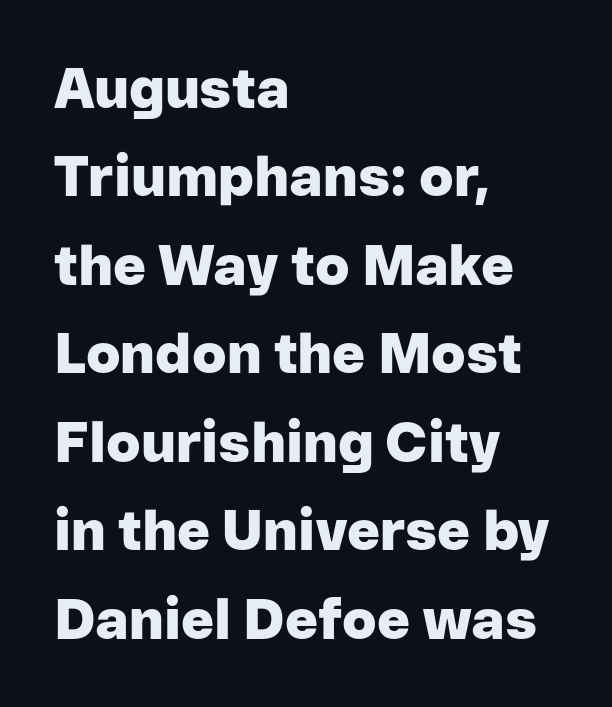
The image shows 56 px heavy sans-serif type, upright; set left-aligned, normal line spacing (1.58x), normal letter spacing, not underlined; low stroke contrast and a medium x-height.
